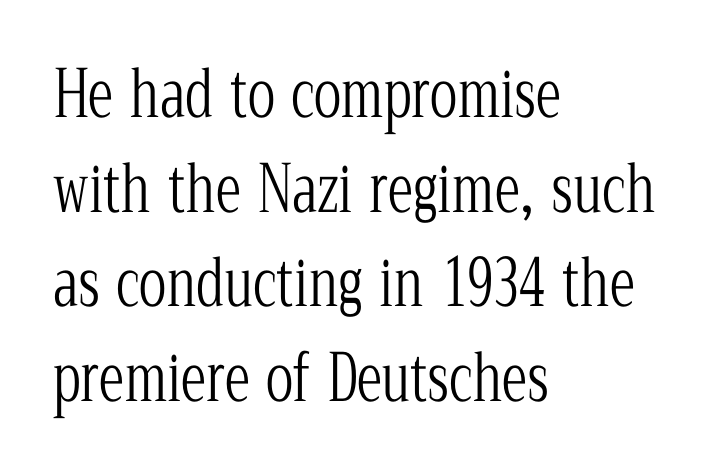
The image shows 64 px light, condensed serif type, upright; set left-aligned, normal line spacing (1.48x), normal letter spacing, not underlined; low stroke contrast and a medium x-height.
